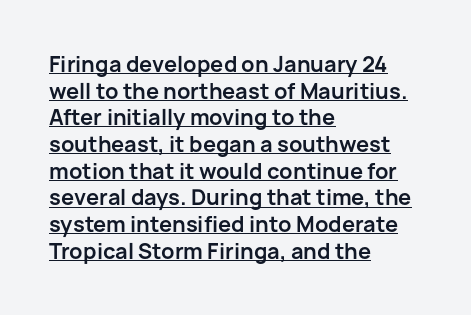
Q: Is the text bold? A: Yes.
Q: Is the text italic (slanted)? A: No, it is upright.
Q: Is the text underlined? A: Yes.
Q: How is the paragraph aligned? A: Left-aligned.
Q: Is the spacing between letters normal or unusually wide? A: Normal.
Q: Is the spacing between lines tight, normal or loose? A: Normal.
